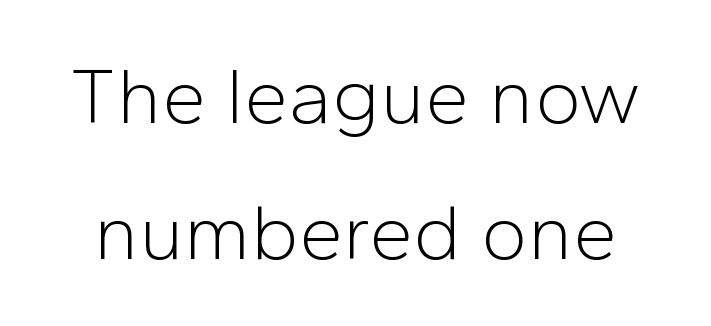
The image shows 79 px light sans-serif type, upright; set line spacing 1.72x, normal letter spacing, not underlined; low stroke contrast and a medium x-height.
